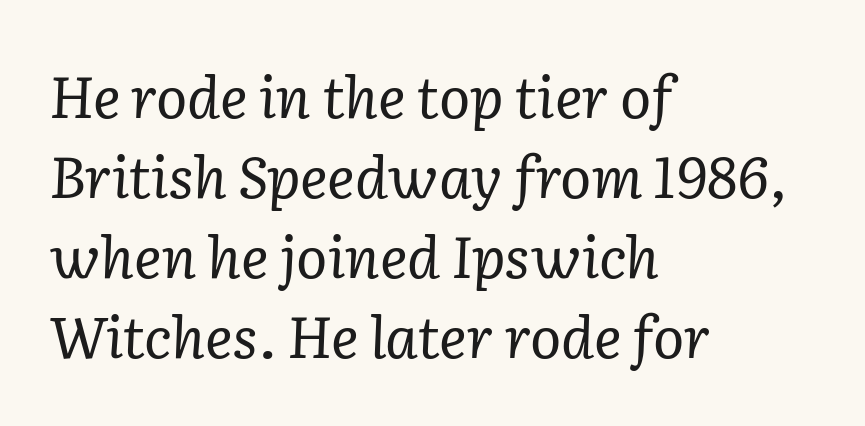
The image shows 58 px regular-weight serif type, italic (leaning right); set left-aligned, normal line spacing (1.38x), normal letter spacing, not underlined; low stroke contrast and a medium x-height.
